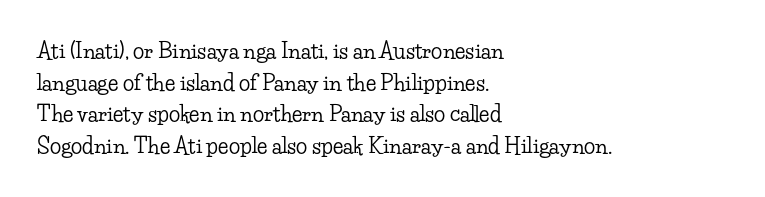
Has an underline been added? It has not. Do the letters lean? They stand straight. Notice how descenders clear the ascenders below comfortably — that's standard leading. The line texture is even and compact thanks to regular tracking.
